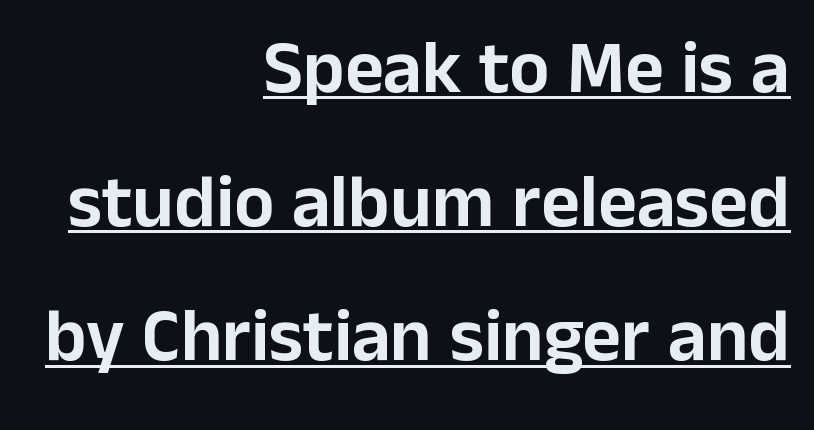
The image shows 75 px sans-serif type, upright; set right-aligned, line spacing 1.79x, normal letter spacing, underlined; low stroke contrast and a medium x-height.
